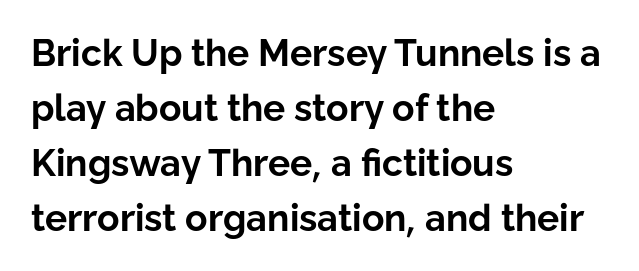
The image shows 37 px bold sans-serif type, upright; set left-aligned, normal line spacing (1.49x), normal letter spacing, not underlined; low stroke contrast and a medium x-height.
